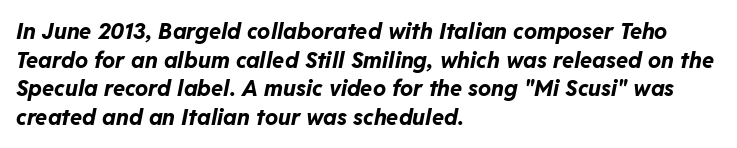
{"italic": "yes", "lean": "right", "slant_degrees": 11, "bold": "yes", "underline": "no", "align": "left", "line_spacing": "normal", "line_spacing_ratio": 1.3, "letter_spacing": "normal", "letter_spacing_em": 0.0, "glyph_px": 22}
